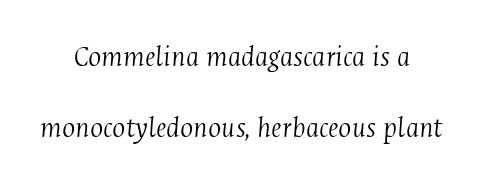
Q: Is the text bold? A: No.
Q: Is the text italic (slanted)? A: Yes, it leans right by about 4 degrees.
Q: Is the typeface a serif or a sans-serif typeface? A: Serif.
Q: Is the text underlined? A: No.
Q: Is the spacing between letters normal or unusually wide? A: Normal.
Q: Is the spacing between lines tight, normal or loose? A: Loose.
Q: Width (condensed, normal, or wide)? A: Condensed.
Q: Stroke contrast? A: Medium.
Q: x-height? A: Medium.
Q: Monospaced? A: No.
